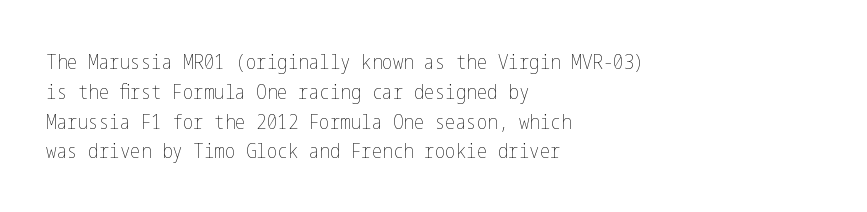
Quick note: interline space is typical. Nothing unusual about the tracking: characters are spaced as the font intends. Unmarked baselines from the first word to the last. No italicization has been applied; the sample stays upright.
